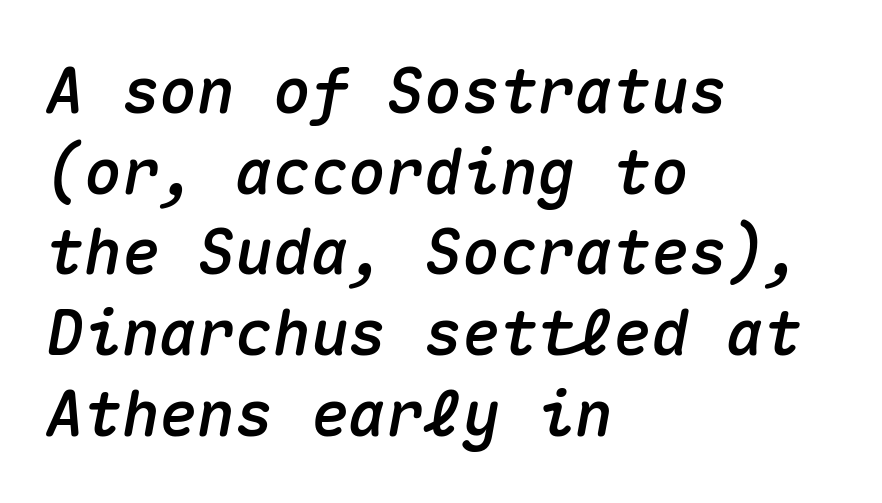
Descenders hang freely into open space. These lines are rendered in a fixed-pitch font. These lines stack with their left ends in a neat column. This sample uses an oblique cut, with every glyph tilted off the vertical. You could call the tracking neutral — neither tight nor loose. Baseline-to-baseline distance is the conventional proportion of letter height.
